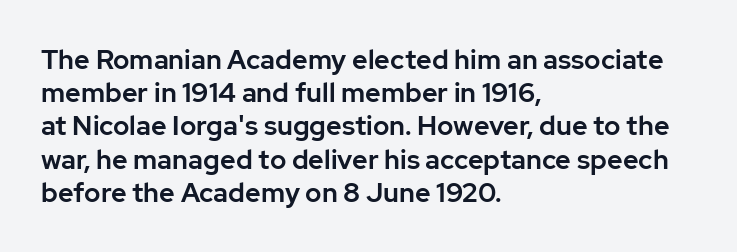
Q: Is the text italic (slanted)? A: No, it is upright.
Q: Is the text underlined? A: No.
Q: How is the paragraph aligned? A: Left-aligned.
Q: Is the spacing between letters normal or unusually wide? A: Normal.
